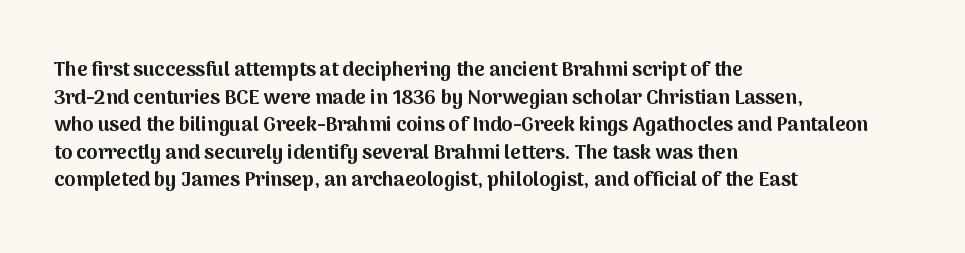
Q: Is the text bold? A: Yes.
Q: Is the text italic (slanted)? A: No, it is upright.
Q: Is the text underlined? A: No.
Q: How is the paragraph aligned? A: Left-aligned.
Q: Is the spacing between letters normal or unusually wide? A: Normal.
Q: Is the spacing between lines tight, normal or loose? A: Normal.
